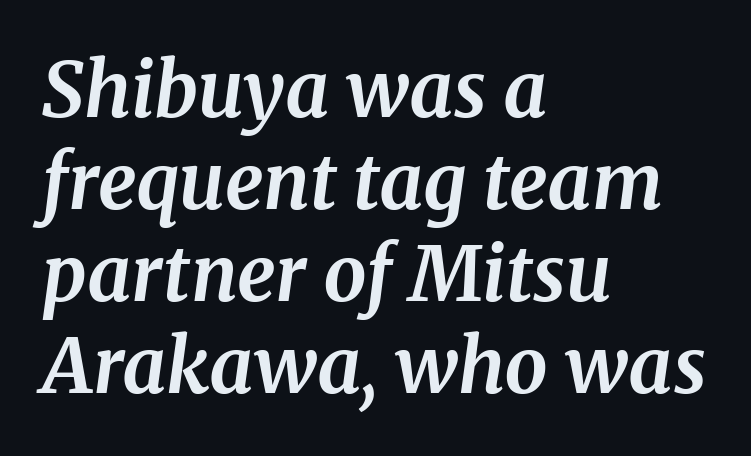
A typesetter would call this proportional, since set widths differ per character. Type style note: has serifs. In terms of weight, the rendering is a true, heavy bold. The letters sit at their default tracking, neither squeezed nor spread. The words here are not underlined.
